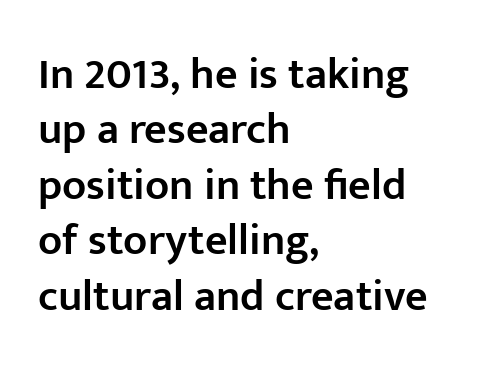
{"serif": "no", "italic": "no", "bold": "semi", "weight": "semibold", "width": "normal", "stroke_contrast": "low", "x_height": "medium", "monospaced": "no", "underline": "no", "align": "left", "line_spacing": "normal", "line_spacing_ratio": 1.26, "letter_spacing": "normal", "letter_spacing_em": 0.0, "glyph_px": 44}
